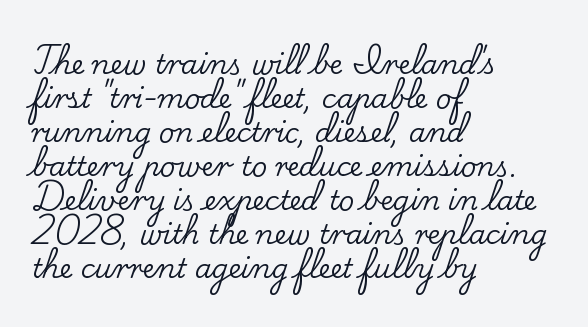
This sample uses plain, unmodified letter spacing. The setting favours the left margin, as ordinary paragraphs usually do. Is there much room between lines? A standard amount, neither cramped nor airy.
